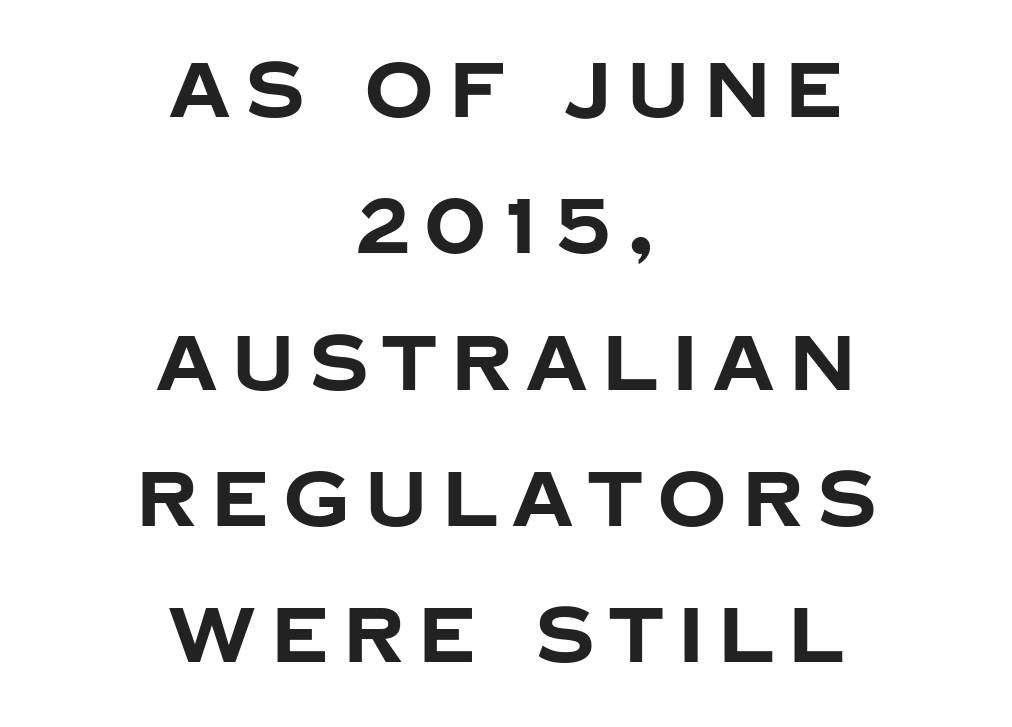
Q: Is the text bold? A: Yes.
Q: Is the text italic (slanted)? A: No, it is upright.
Q: Is the typeface a serif or a sans-serif typeface? A: Sans-serif.
Q: Is the text underlined? A: No.
Q: How is the paragraph aligned? A: Centered.
Q: Width (condensed, normal, or wide)? A: Normal.
Q: Stroke contrast? A: Low.
Q: x-height? A: Large.
Q: Monospaced? A: No.
